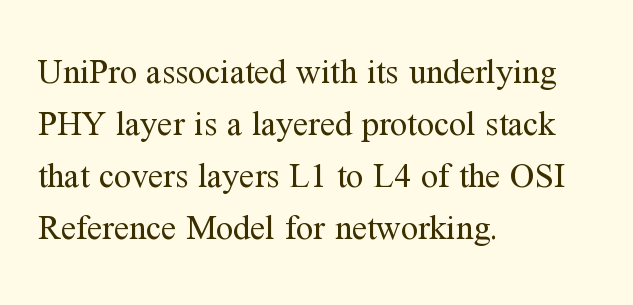
The image shows 34 px regular-weight serif type, upright; set left-aligned, normal line spacing (1.53x), normal letter spacing, not underlined; medium stroke contrast and a medium x-height.
